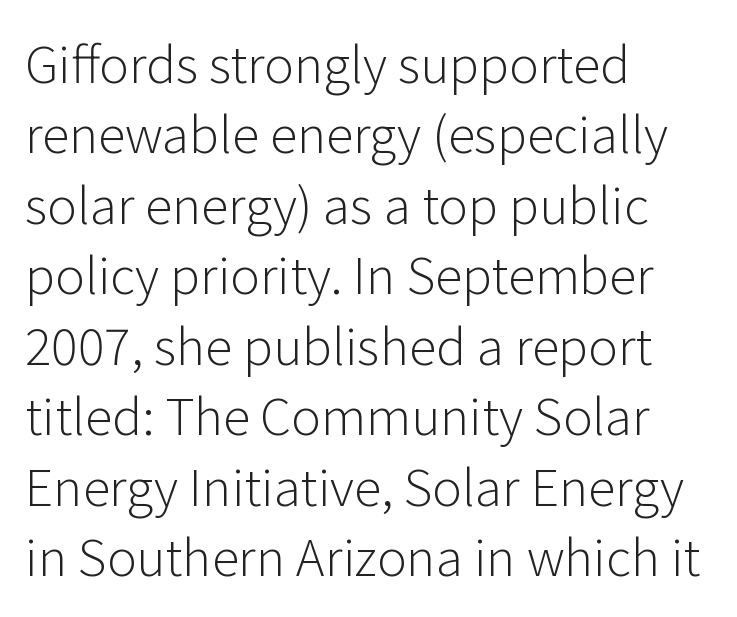
Q: Is the text bold? A: No.
Q: Is the text italic (slanted)? A: No, it is upright.
Q: Is the typeface a serif or a sans-serif typeface? A: Sans-serif.
Q: Is the text underlined? A: No.
Q: How is the paragraph aligned? A: Left-aligned.
Q: Is the spacing between letters normal or unusually wide? A: Normal.
Q: Is the spacing between lines tight, normal or loose? A: Normal.
Q: Width (condensed, normal, or wide)? A: Normal.
Q: Stroke contrast? A: Low.
Q: x-height? A: Medium.
Q: Monospaced? A: No.
